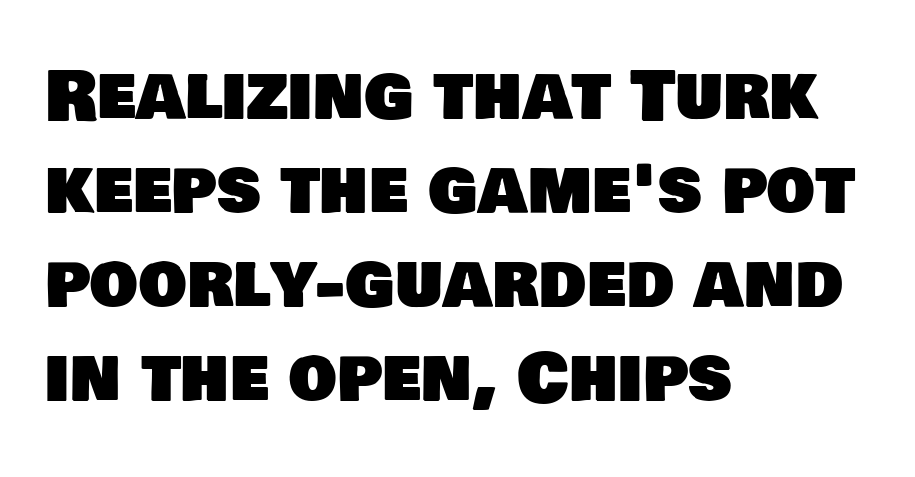
Q: Is the typeface a serif or a sans-serif typeface? A: Sans-serif.
Q: Is the text underlined? A: No.
Q: How is the paragraph aligned? A: Left-aligned.
Q: Is the spacing between letters normal or unusually wide? A: Normal.
Q: Is the spacing between lines tight, normal or loose? A: Normal.
Q: Width (condensed, normal, or wide)? A: Normal.
Q: Stroke contrast? A: Low.
Q: x-height? A: Large.
Q: Monospaced? A: No.
